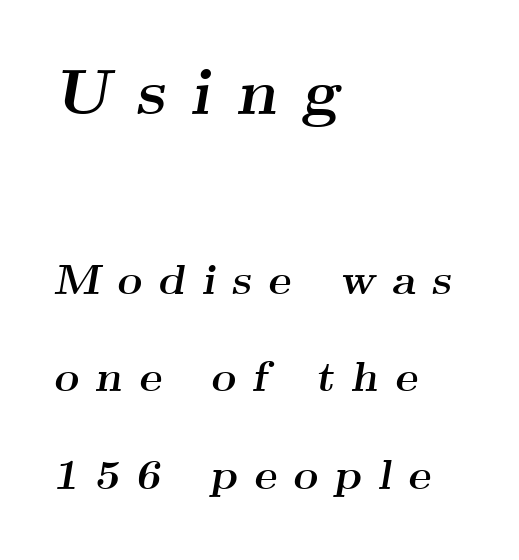
The image shows 65 px semibold, wide serif type, italic (leaning right); set left-aligned, loose line spacing (2.27x), unusually wide letter spacing (+0.38 em), not underlined; the first (top) block is 1.51x larger; medium stroke contrast and a small x-height.
